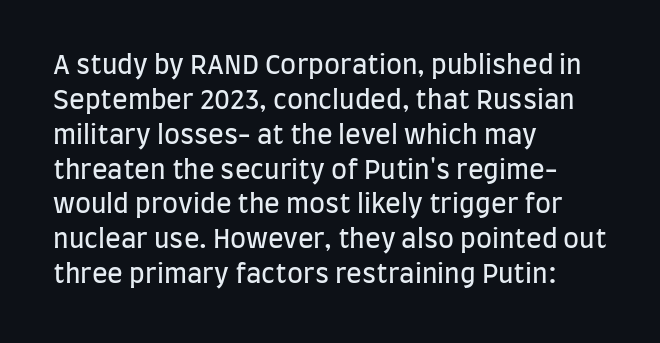
{"italic": "no", "bold": "no", "underline": "no", "align": "left", "line_spacing": "normal", "line_spacing_ratio": 1.34, "letter_spacing": "normal", "letter_spacing_em": 0.0, "glyph_px": 26}
